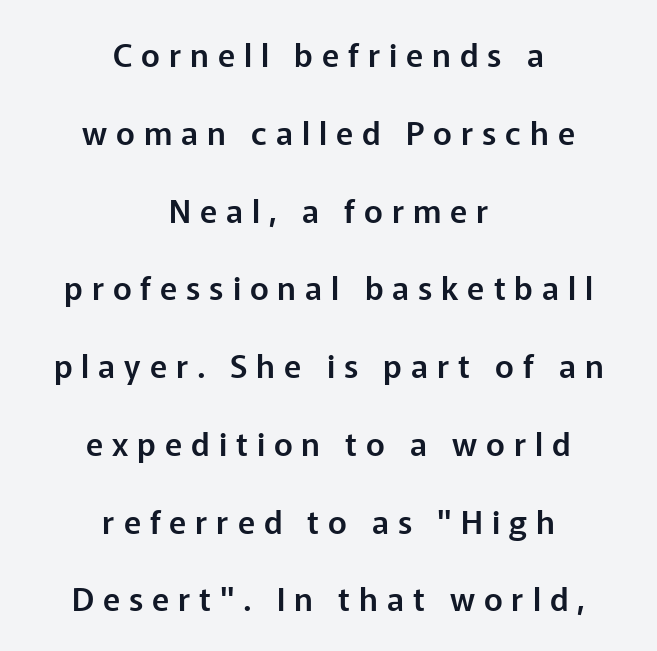
The image shows 32 px sans-serif type, upright; set centered, loose line spacing (2.43x), unusually wide letter spacing (+0.28 em), not underlined; low stroke contrast and a medium x-height.
